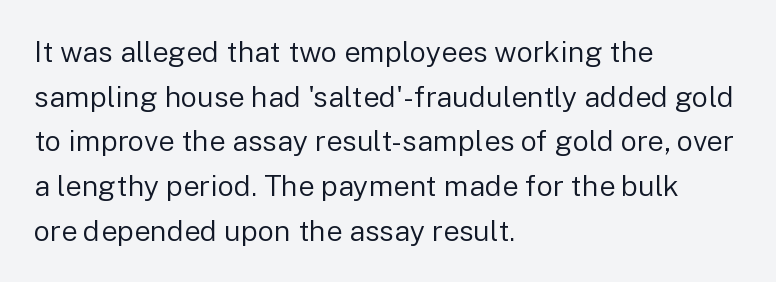
You could not count columns in this text — the font is proportionally spaced. The space directly below the letters is spotless. Compared with a centered layout, this one pins lines to the left instead. The font family rendered here belongs to the sans-serif group.
